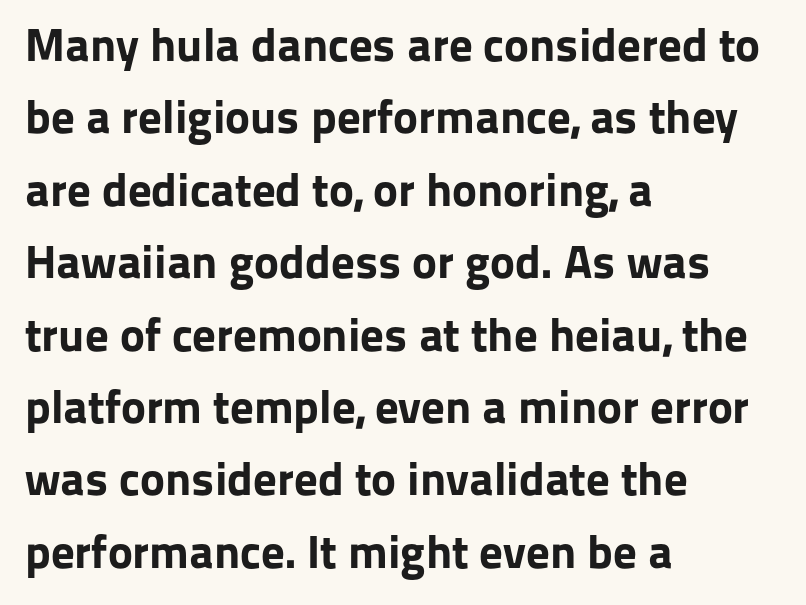
The image shows 47 px bold sans-serif type, upright; set left-aligned, normal line spacing (1.54x), normal letter spacing, not underlined; low stroke contrast and a medium x-height.
